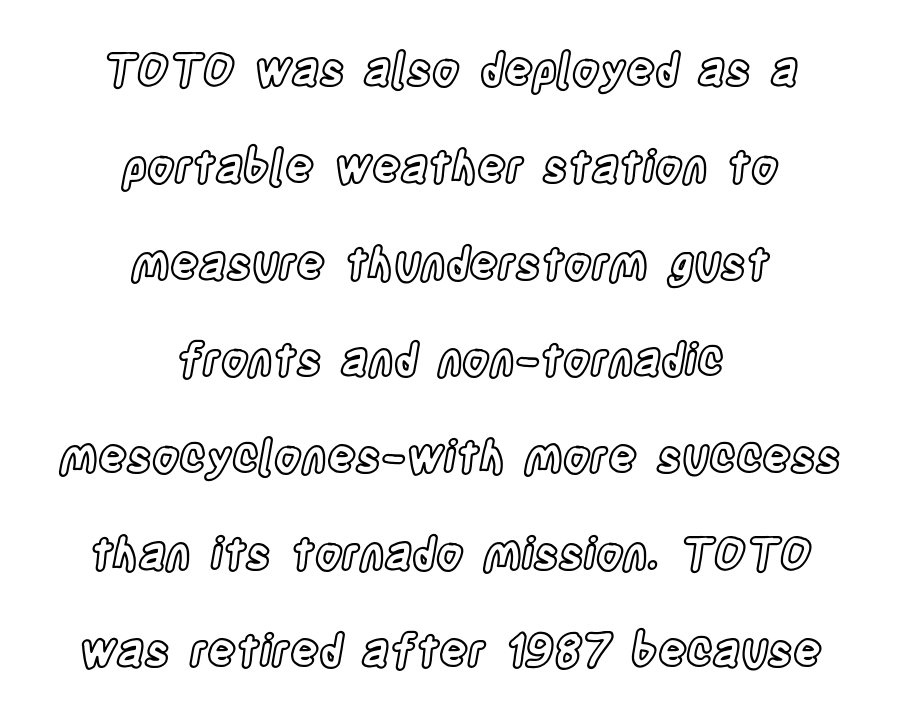
{"width": "condensed", "x_height": "large", "monospaced": "no", "underline": "no", "align": "center", "line_spacing": "loose", "line_spacing_ratio": 2.2, "letter_spacing": "normal", "letter_spacing_em": 0.0, "glyph_px": 44}
